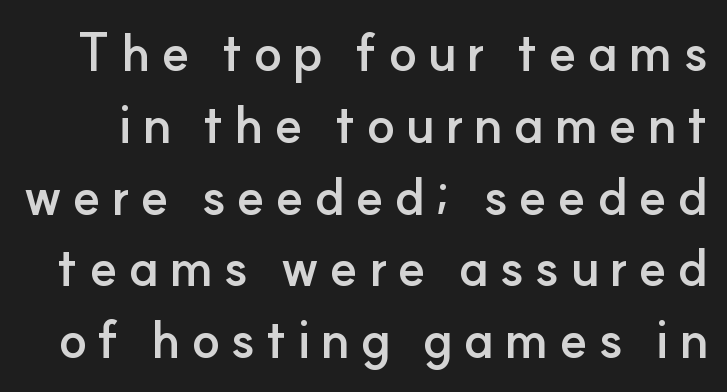
{"serif": "no", "italic": "no", "bold": "yes", "weight": "semibold", "width": "normal", "stroke_contrast": "low", "x_height": "small", "monospaced": "no", "underline": "no", "line_spacing": "normal", "line_spacing_ratio": 1.38, "glyph_px": 52}
